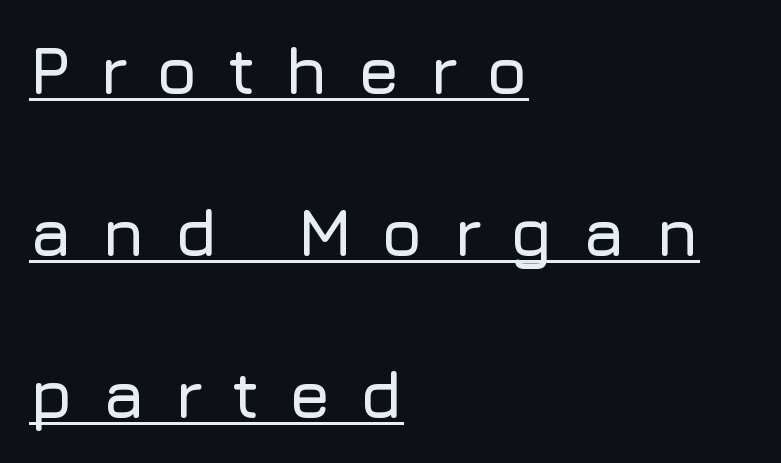
Note the varied advance widths — an 'i' is clearly narrower than an 'm'. Designer's note — italics off, roman on. The rendering inserts visible extra space after every character. The words here are underlined.
